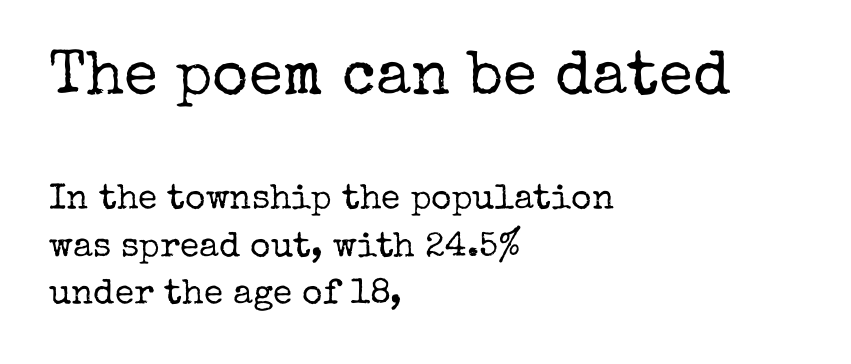
{"serif": "yes", "italic": "no", "bold": "no", "weight": "regular", "width": "normal", "stroke_contrast": "low", "x_height": "medium", "monospaced": "no", "underline": "no", "align": "left", "line_spacing": "normal", "line_spacing_ratio": 1.36, "letter_spacing": "normal", "letter_spacing_em": 0.0, "larger_block": "first", "size_ratio": 1.77, "glyph_px": 62}
